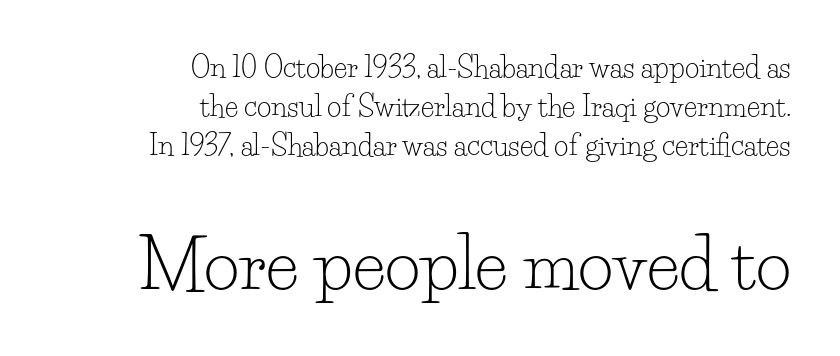
The image shows 69 px light serif type, upright; set right-aligned, normal line spacing (1.39x), normal letter spacing, not underlined; the second (bottom) block is 2.46x larger; low stroke contrast and a small x-height.
